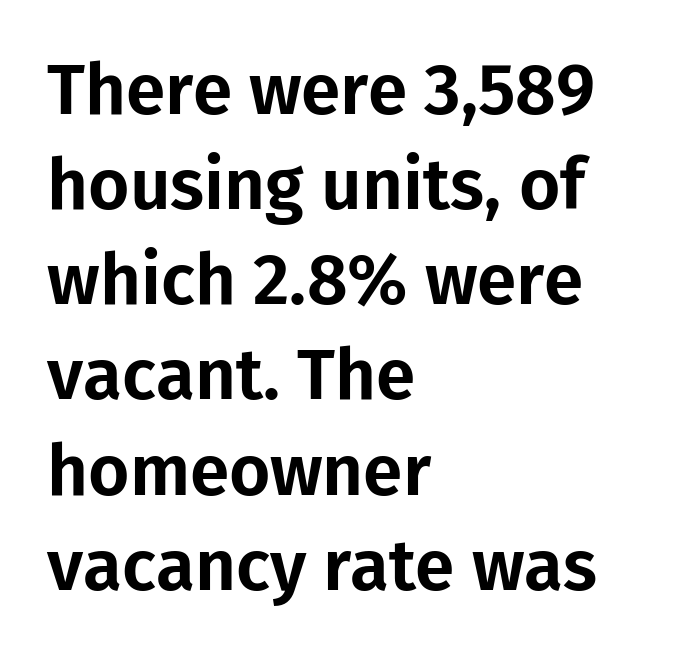
Q: Is the text italic (slanted)? A: No, it is upright.
Q: Is the typeface a serif or a sans-serif typeface? A: Sans-serif.
Q: Is the text underlined? A: No.
Q: How is the paragraph aligned? A: Left-aligned.
Q: Is the spacing between letters normal or unusually wide? A: Normal.
Q: Is the spacing between lines tight, normal or loose? A: Normal.
Q: Width (condensed, normal, or wide)? A: Normal.
Q: Stroke contrast? A: Low.
Q: x-height? A: Medium.
Q: Monospaced? A: No.
